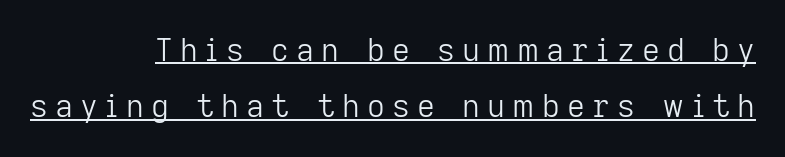
This sample has the flowing, uneven cadence of proportional lettering. The text was rendered using a sans face with plain stroke endings. Italic: no, the glyphs are upright roman. Letters have the restrained weight of plain body copy at most. Layout note: lines flush right. The rendering uses the underline text-decoration.
